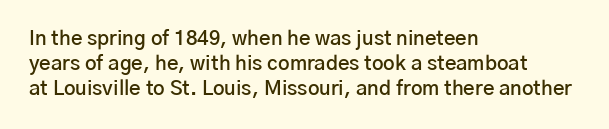
The image shows 20 px text type, upright; set left-aligned, line spacing 1.24x, normal letter spacing, not underlined.
